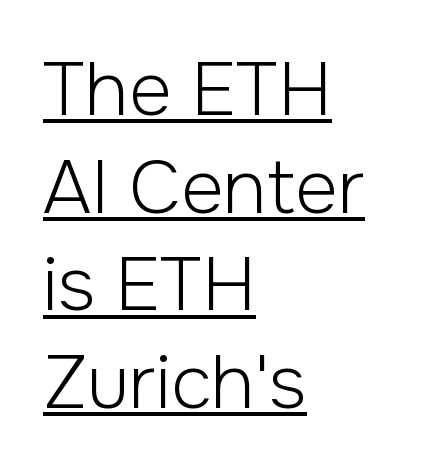
Q: Is the text bold? A: No.
Q: Is the text italic (slanted)? A: No, it is upright.
Q: Is the typeface a serif or a sans-serif typeface? A: Sans-serif.
Q: Is the text underlined? A: Yes.
Q: How is the paragraph aligned? A: Left-aligned.
Q: Is the spacing between letters normal or unusually wide? A: Normal.
Q: Is the spacing between lines tight, normal or loose? A: Normal.
Q: Width (condensed, normal, or wide)? A: Normal.
Q: Stroke contrast? A: Low.
Q: x-height? A: Medium.
Q: Monospaced? A: No.
